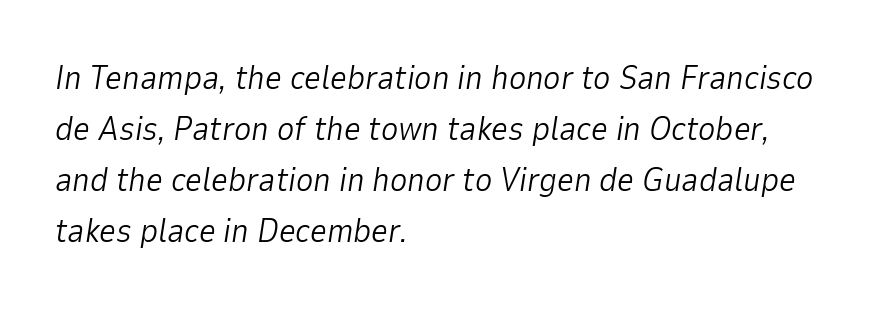
{"italic": "yes", "lean": "right", "slant_degrees": 9, "bold": "no", "weight": "light", "width": "normal", "stroke_contrast": "low", "x_height": "medium", "monospaced": "no", "underline": "no", "align": "left", "line_spacing": "normal", "line_spacing_ratio": 1.55, "letter_spacing": "normal", "letter_spacing_em": 0.0, "glyph_px": 33}
